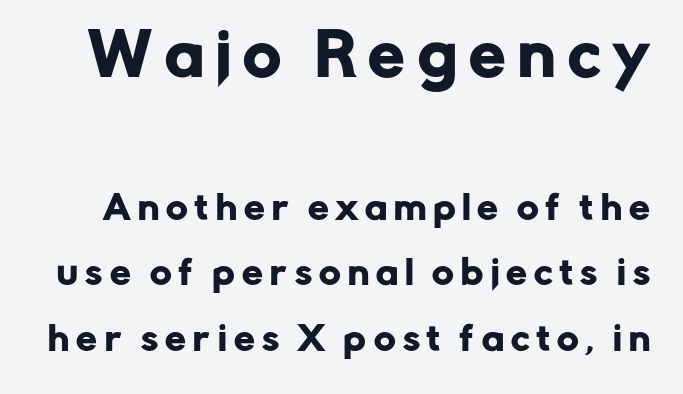
Q: Is the text italic (slanted)? A: No, it is upright.
Q: Is the typeface a serif or a sans-serif typeface? A: Sans-serif.
Q: Is the text underlined? A: No.
Q: Is the spacing between letters normal or unusually wide? A: Unusually wide.
Q: Is the spacing between lines tight, normal or loose? A: Loose.
Q: Which block of text is set in a larger size, the first (top) or the second (bottom)? A: The first (top) one.
Q: Width (condensed, normal, or wide)? A: Normal.
Q: Stroke contrast? A: Low.
Q: x-height? A: Medium.
Q: Monospaced? A: No.
